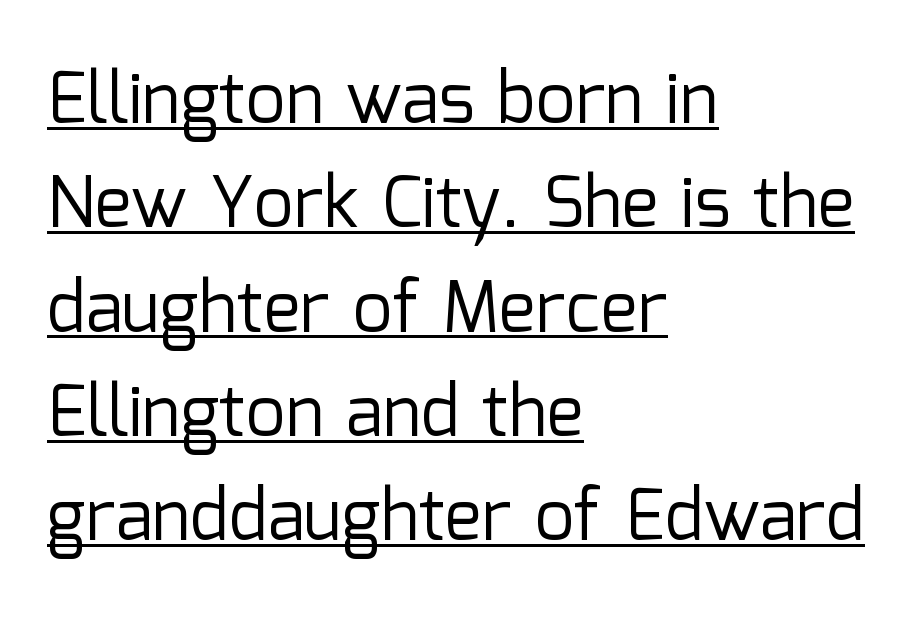
The image shows 70 px regular-weight sans-serif type, upright; set left-aligned, normal line spacing (1.49x), normal letter spacing, underlined; low stroke contrast and a medium x-height.
